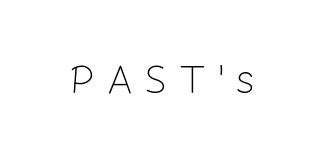
{"serif": "no", "italic": "no", "bold": "no", "weight": "light", "width": "normal", "stroke_contrast": "low", "x_height": "medium", "monospaced": "no", "underline": "no", "letter_spacing": "wide", "letter_spacing_em": 0.26, "glyph_px": 41}
